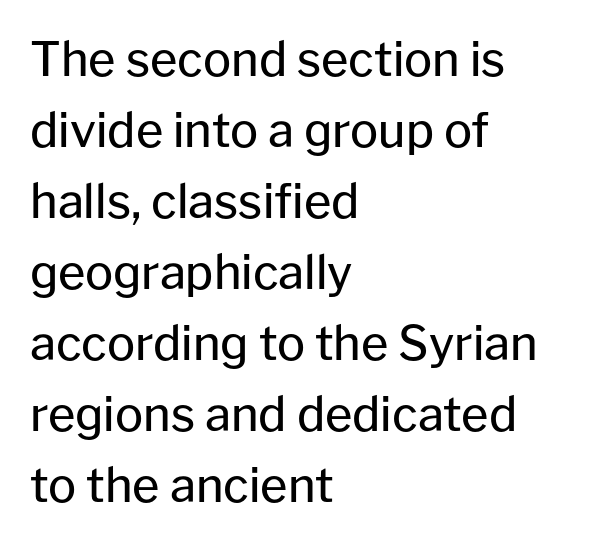
Words appear dense and cohesive because spacing is normal. Does the copy run flush right? No — it runs flush left. You can tell it's not italic because the verticals are truly vertical. These lines are rendered in a variable-pitch font. Observe the absence of serifs on each vertical stroke in this sample.
